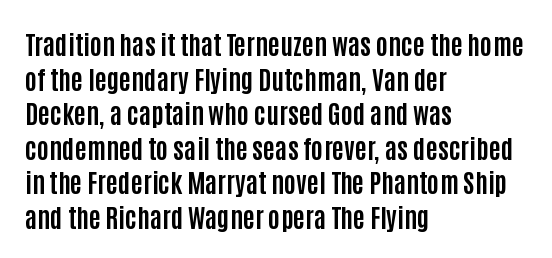
The image shows 26 px bold type, upright; set left-aligned, normal line spacing (1.33x), normal letter spacing, not underlined.
